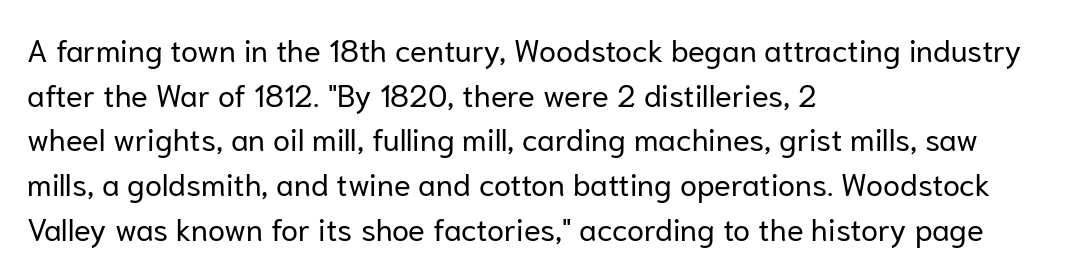
The image shows 31 px regular-weight sans-serif type, upright; set left-aligned, normal line spacing (1.44x), normal letter spacing, not underlined; low stroke contrast and a medium x-height.
